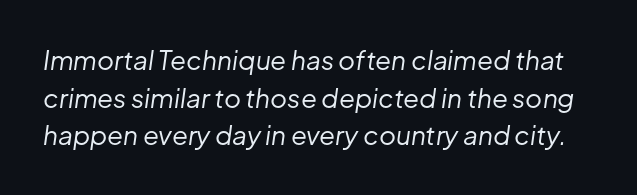
This is not heavy type; no bold has been used. Does the lettering tilt? It does — this is italic. Vertical spacing — default. You could call the tracking neutral — neither tight nor loose.
